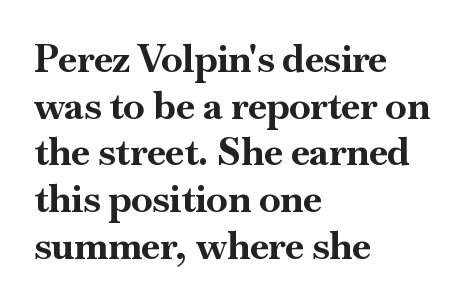
{"serif": "yes", "italic": "no", "bold": "yes", "weight": "bold", "width": "normal", "stroke_contrast": "high", "x_height": "small", "monospaced": "no", "underline": "no", "align": "left", "line_spacing_ratio": 1.23, "letter_spacing": "normal", "letter_spacing_em": 0.0, "glyph_px": 38}
